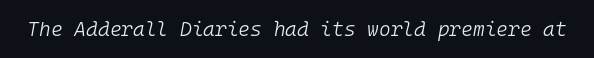
{"italic": "yes", "lean": "right", "slant_degrees": 10, "bold": "no", "underline": "no", "letter_spacing": "normal", "letter_spacing_em": 0.0, "glyph_px": 20}
